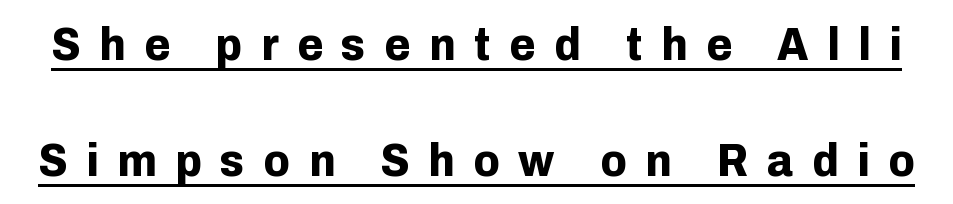
Unlike italic type, these characters show no tilt at all. These lines are composed in type without serifs. Heavy-handed strokes throughout: this text is bold. Note the varied advance widths — an 'i' is clearly narrower than an 'm'.
